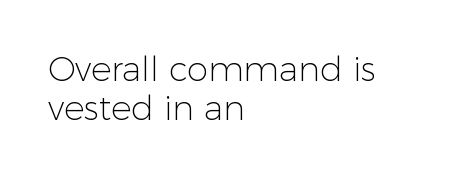
Q: Is the text bold? A: No.
Q: Is the text italic (slanted)? A: No, it is upright.
Q: Is the typeface a serif or a sans-serif typeface? A: Sans-serif.
Q: Is the text underlined? A: No.
Q: How is the paragraph aligned? A: Left-aligned.
Q: Is the spacing between letters normal or unusually wide? A: Normal.
Q: Is the spacing between lines tight, normal or loose? A: Tight.
Q: Width (condensed, normal, or wide)? A: Normal.
Q: Stroke contrast? A: Low.
Q: x-height? A: Medium.
Q: Monospaced? A: No.
